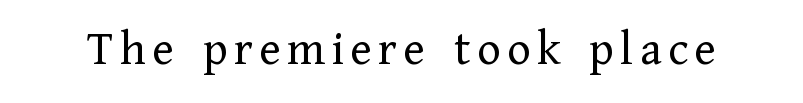
{"serif": "yes", "italic": "no", "bold": "no", "weight": "regular", "width": "normal", "stroke_contrast": "low", "x_height": "medium", "monospaced": "no", "underline": "no", "glyph_px": 49}
